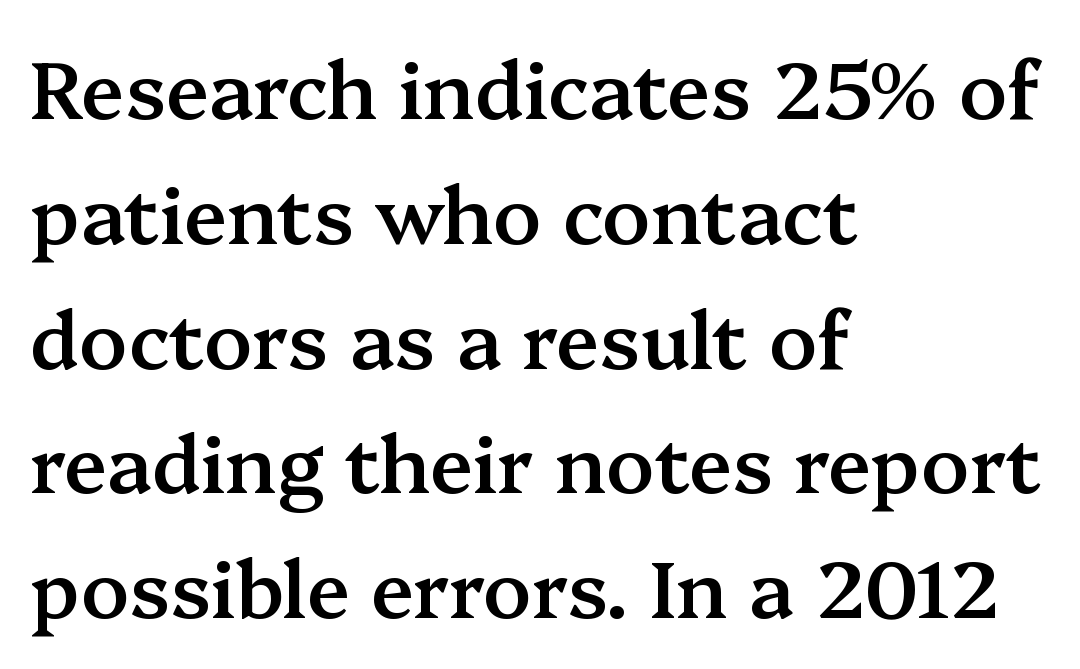
The image shows 79 px semibold serif type, upright; set left-aligned, normal line spacing (1.58x), normal letter spacing, not underlined; medium stroke contrast and a medium x-height.
